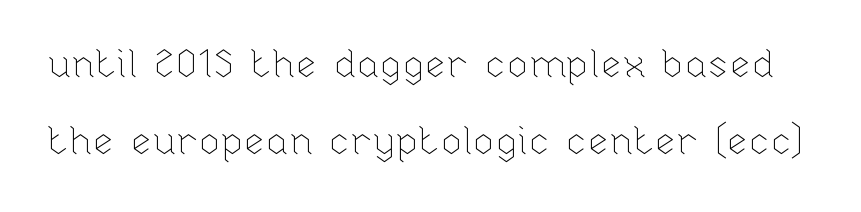
{"italic": "no", "bold": "no", "weight": "thin", "width": "normal", "stroke_contrast": "low", "x_height": "medium", "monospaced": "no", "underline": "no", "line_spacing": "loose", "line_spacing_ratio": 1.98, "letter_spacing": "normal", "letter_spacing_em": 0.0, "glyph_px": 39}
